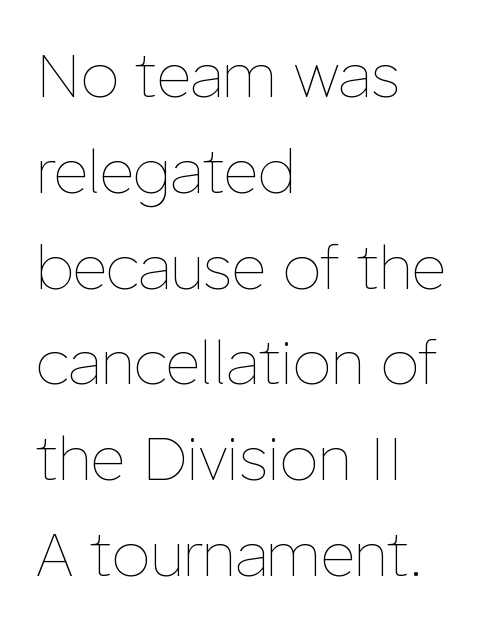
Q: Is the text bold? A: No.
Q: Is the text italic (slanted)? A: No, it is upright.
Q: Is the text underlined? A: No.
Q: How is the paragraph aligned? A: Left-aligned.
Q: Is the spacing between letters normal or unusually wide? A: Normal.
Q: Is the spacing between lines tight, normal or loose? A: Normal.
Q: Width (condensed, normal, or wide)? A: Normal.
Q: Stroke contrast? A: Low.
Q: x-height? A: Medium.
Q: Monospaced? A: No.
